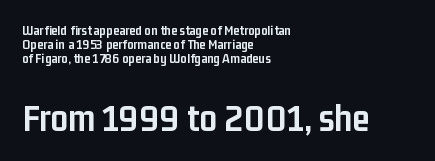
The image shows 39 px semibold, condensed sans-serif type, upright; set left-aligned, tight line spacing (1.01x), normal letter spacing, not underlined; the second (bottom) block is 2.79x larger; low stroke contrast and a medium x-height.
